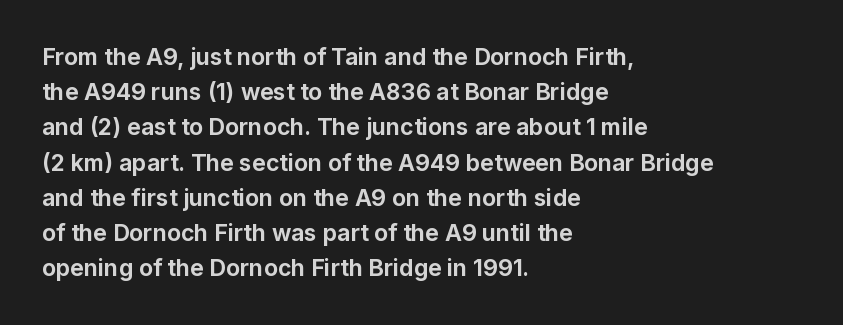
Each new line begins a customary step beneath the previous one. This rendering leaves character spacing at its baseline value. The lettering stays uniformly vertical, giving the passage a roman look. This rendering features lettering with no underline. A student would call this left alignment; a typographer would say flush left, rag right. Is the type bold? Yes — the strokes are clearly thick and heavy.
